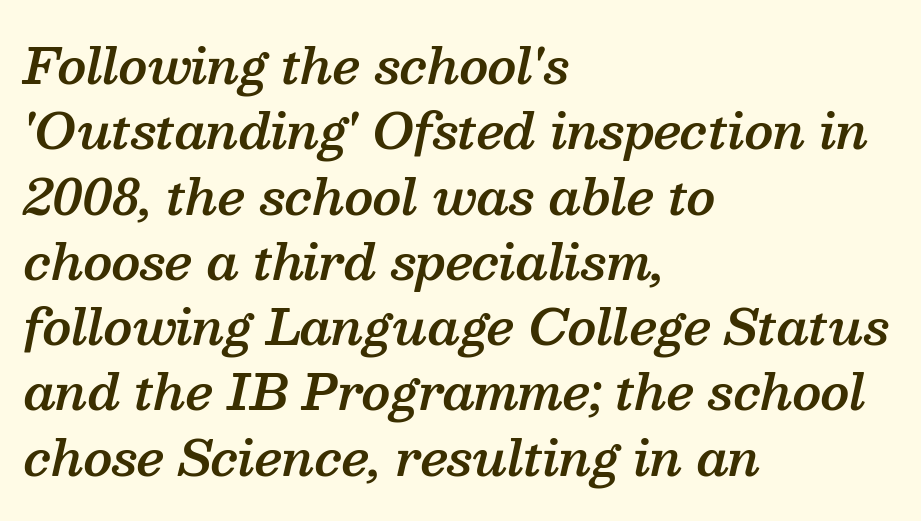
Check under the words: just untouched page. Summary of vertical rhythm: regular, with standard interline spacing. These words are printed semibold, heavier than regular yet not bold. The letters advance in unequal steps, a hallmark of proportional type. Nothing unusual about the tracking: characters are spaced as the font intends. Serifs: yes, visible at the terminals of the letterforms.
